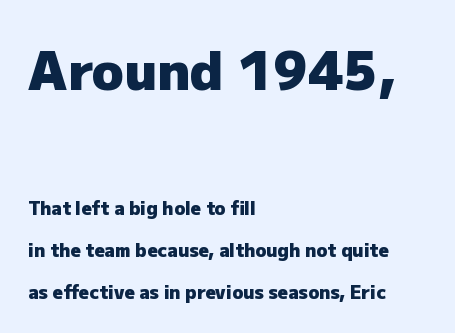
{"serif": "no", "italic": "no", "bold": "yes", "weight": "heavy", "width": "normal", "stroke_contrast": "low", "x_height": "medium", "monospaced": "no", "underline": "no", "align": "left", "line_spacing": "loose", "line_spacing_ratio": 2.33, "letter_spacing": "normal", "letter_spacing_em": 0.0, "larger_block": "first", "size_ratio": 2.94, "glyph_px": 53}
